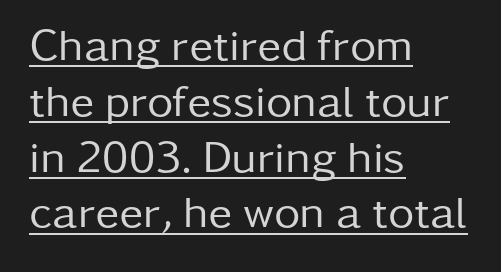
Is the stroke heavy? The answer is a plain regular-or-lighter. The rendering uses natural spacing where letterforms have individual widths. Has an underline been added? It has. Serifs: no, the terminals of the letterforms are clean.
